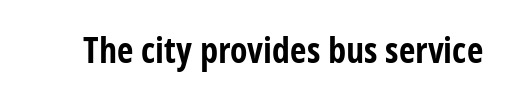
The text was rendered using a sans face with plain stroke endings. The gap between lines stays unmarked. What stands out about the letter spacing? Nothing — it is the standard amount. Strong, thick strokes mark this as bold type. Ascenders rise straight up at ninety degrees. The rendering uses natural spacing where letterforms have individual widths.
